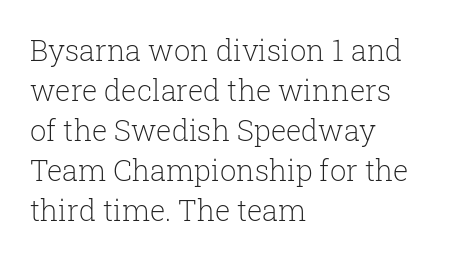
What kind of face is this? One with serifs. The foot of each line stays bare and open. This sample has the flowing, uneven cadence of proportional lettering. The lettering holds an erect, upright posture throughout. Heaviness? Minimal to ordinary, like unemphasized prose. The rows are spaced the way most documents space them.
